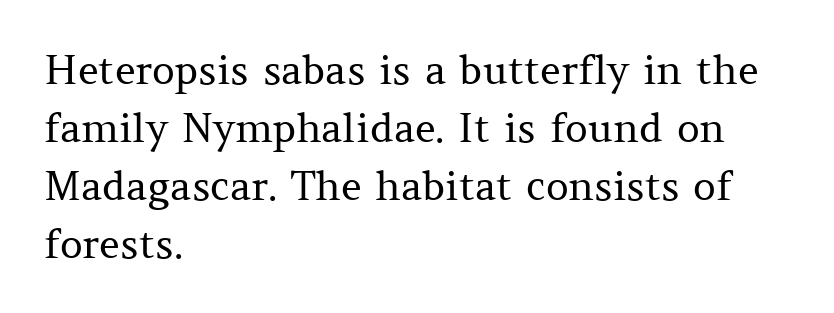
Q: Is the text bold? A: No.
Q: Is the text italic (slanted)? A: No, it is upright.
Q: Is the typeface a serif or a sans-serif typeface? A: Serif.
Q: Is the text underlined? A: No.
Q: How is the paragraph aligned? A: Left-aligned.
Q: Is the spacing between letters normal or unusually wide? A: Normal.
Q: Is the spacing between lines tight, normal or loose? A: Normal.
Q: Width (condensed, normal, or wide)? A: Normal.
Q: Stroke contrast? A: Medium.
Q: x-height? A: Medium.
Q: Monospaced? A: No.
